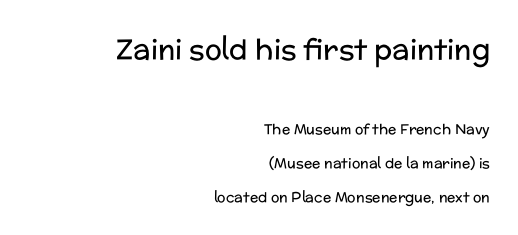
Honestly, the letter spacing is just normal — you wouldn't notice it. Bigger letters appear in the top chunk; the bottom chunk is reduced. Do the letters lean? They stand straight. The designer went with a sans here, leaving each stem footless.
